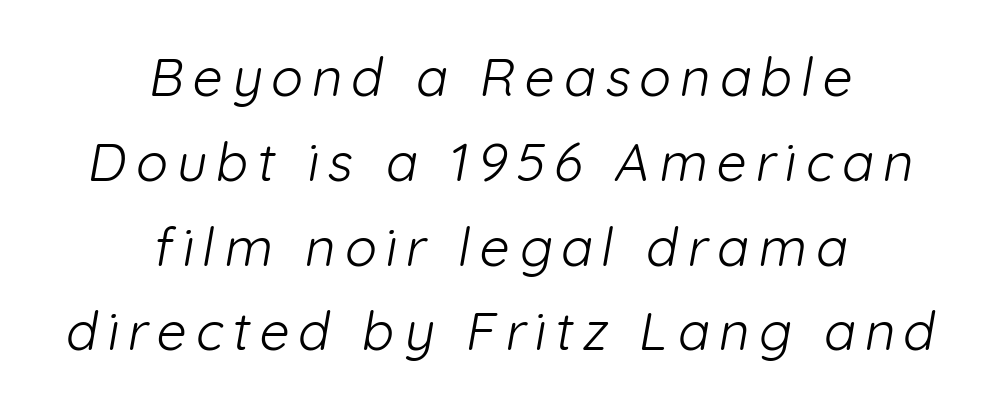
Q: Is the text bold? A: No.
Q: Is the typeface a serif or a sans-serif typeface? A: Sans-serif.
Q: Is the text underlined? A: No.
Q: How is the paragraph aligned? A: Centered.
Q: Is the spacing between lines tight, normal or loose? A: Normal.
Q: Width (condensed, normal, or wide)? A: Normal.
Q: Stroke contrast? A: Low.
Q: x-height? A: Medium.
Q: Monospaced? A: No.
